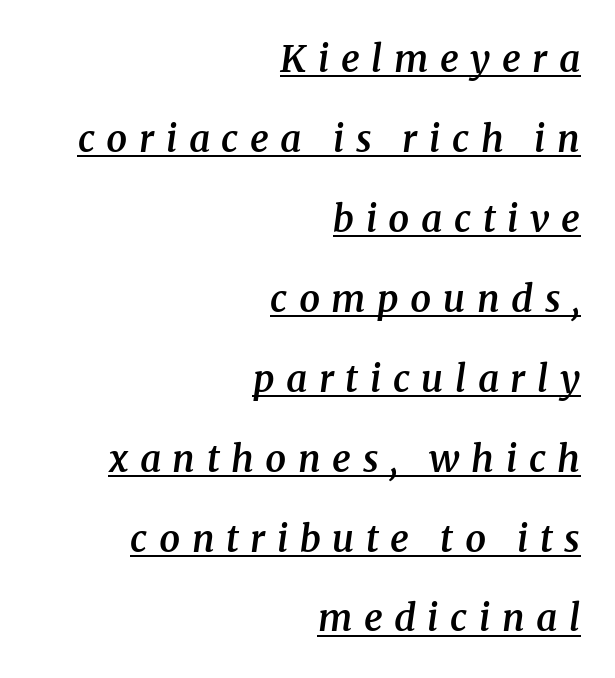
The image shows 37 px semibold serif type, italic (leaning right); set right-aligned, loose line spacing (2.16x), unusually wide letter spacing (+0.31 em), underlined; medium stroke contrast and a medium x-height.
